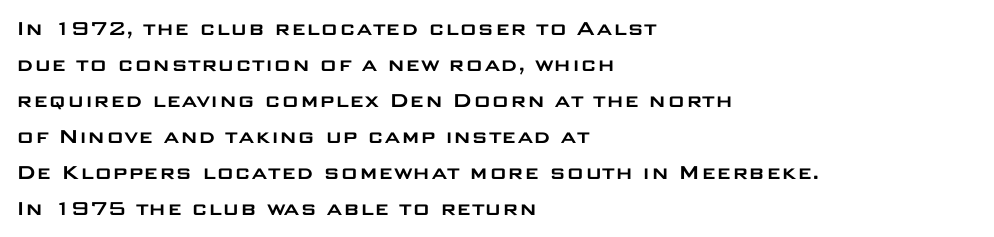
{"italic": "no", "underline": "no", "align": "left", "line_spacing": "normal", "line_spacing_ratio": 1.5, "letter_spacing": "normal", "letter_spacing_em": 0.0, "glyph_px": 24}
